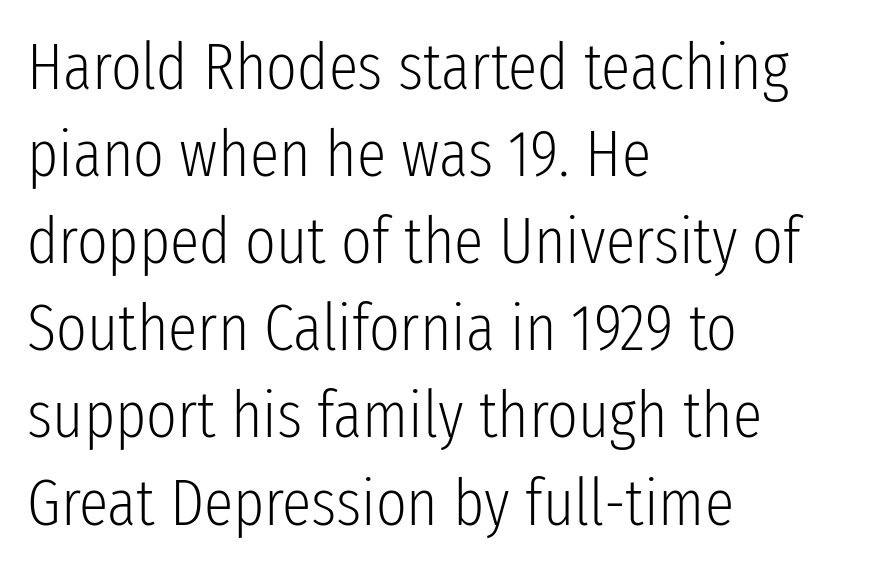
{"serif": "no", "italic": "no", "bold": "no", "weight": "light", "width": "condensed", "stroke_contrast": "low", "x_height": "medium", "monospaced": "no", "underline": "no", "align": "left", "line_spacing": "normal", "line_spacing_ratio": 1.32, "letter_spacing": "normal", "letter_spacing_em": 0.0, "glyph_px": 66}
